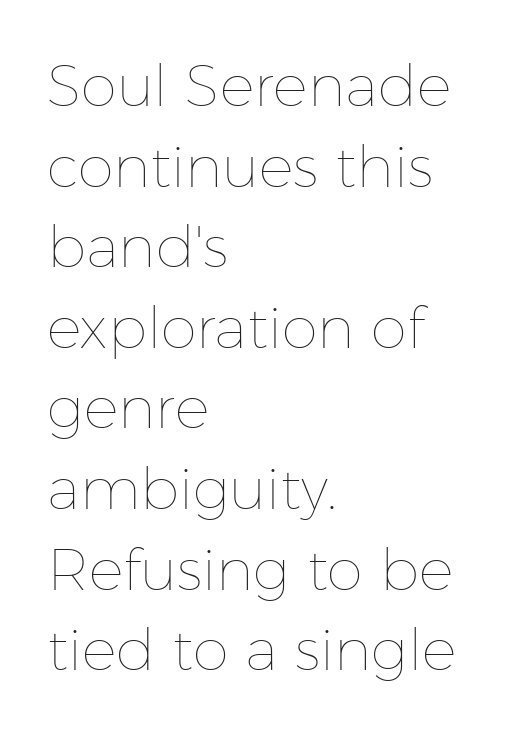
The image shows 58 px thin type, upright; set left-aligned, normal line spacing (1.39x), normal letter spacing, not underlined; low stroke contrast and a medium x-height.
